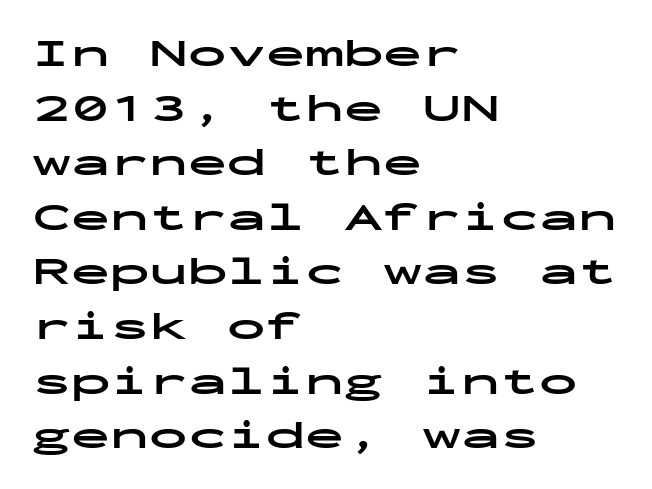
Q: Is the text bold? A: Yes.
Q: Is the text italic (slanted)? A: No, it is upright.
Q: Is the typeface a serif or a sans-serif typeface? A: Sans-serif.
Q: Is the text underlined? A: No.
Q: How is the paragraph aligned? A: Left-aligned.
Q: Is the spacing between letters normal or unusually wide? A: Normal.
Q: Is the spacing between lines tight, normal or loose? A: Normal.
Q: Width (condensed, normal, or wide)? A: Wide.
Q: Stroke contrast? A: Low.
Q: x-height? A: Medium.
Q: Monospaced? A: Yes.
